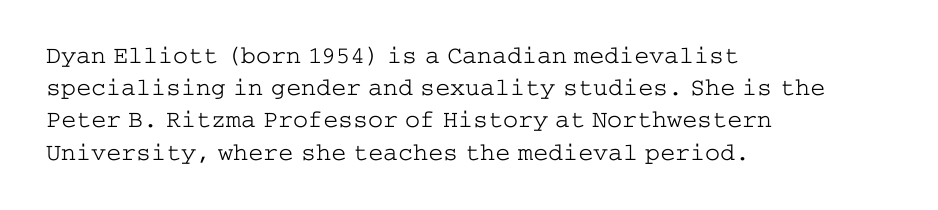
These lines keep a tight, regular rhythm from letter to letter. This sample is left-justified, so line endings fall wherever the words run out. The space between consecutive lines is moderate. Do the letters lean? They stand straight. The passage shown is not underscored anywhere. Stems and bowls with no extra thickness — not bold.
